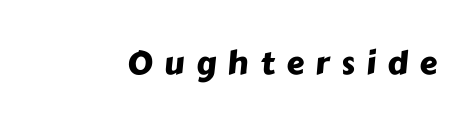
{"serif": "no", "width": "normal", "stroke_contrast": "low", "x_height": "medium", "monospaced": "no", "underline": "no", "letter_spacing": "wide", "letter_spacing_em": 0.36, "glyph_px": 32}
